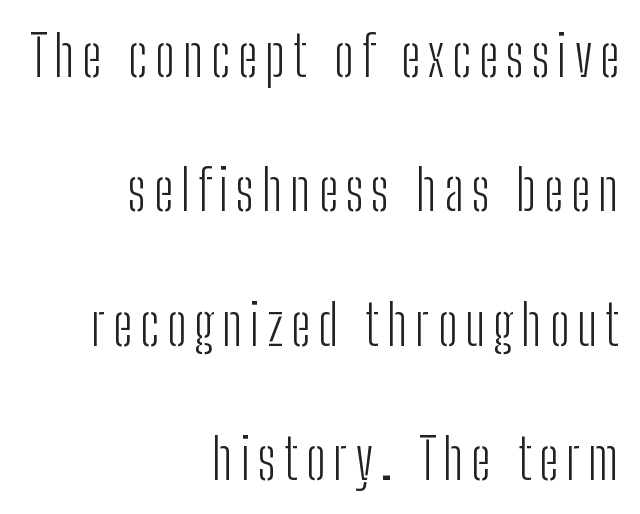
{"serif": "no", "italic": "no", "bold": "no", "weight": "light", "width": "condensed", "stroke_contrast": "low", "x_height": "medium", "monospaced": "no", "underline": "no", "align": "right", "line_spacing": "loose", "line_spacing_ratio": 2.4, "glyph_px": 56}
